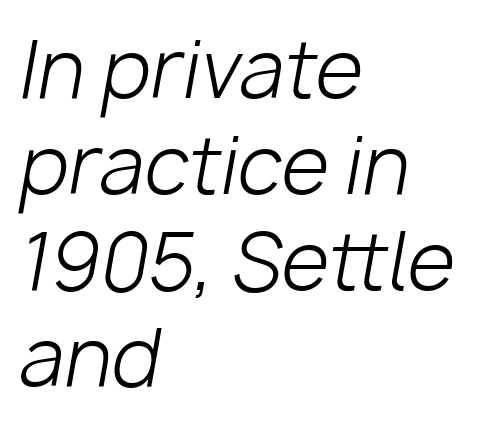
The image shows 78 px light type, italic (leaning right); set left-aligned, line spacing 1.23x, normal letter spacing, not underlined; low stroke contrast and a medium x-height.
